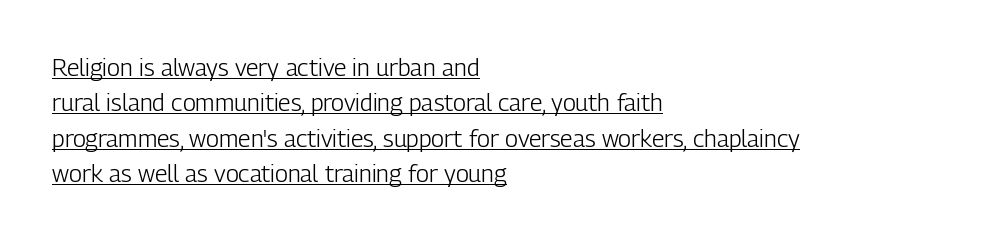
Q: Is the text bold? A: No.
Q: Is the text italic (slanted)? A: No, it is upright.
Q: Is the text underlined? A: Yes.
Q: How is the paragraph aligned? A: Left-aligned.
Q: Is the spacing between letters normal or unusually wide? A: Normal.
Q: Is the spacing between lines tight, normal or loose? A: Normal.
